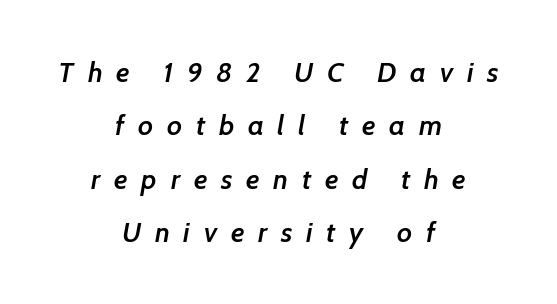
No word sits above an underline. A great deal of white space separates one row of letters from the next. The tracking jumps out immediately: characters are airy and widely separated. A fair bit of extra ink — the face is semibold, not bold.
